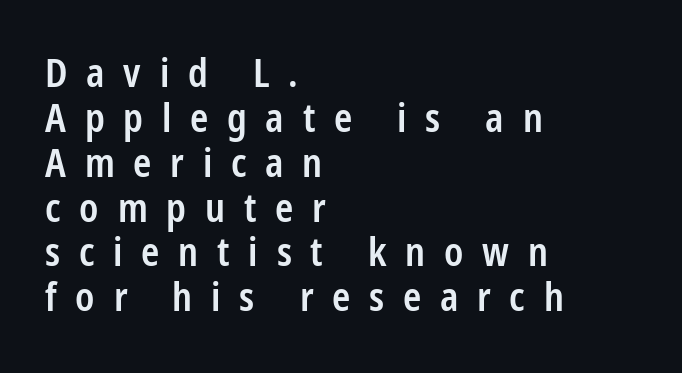
{"serif": "no", "italic": "no", "bold": "semi", "weight": "semibold", "width": "condensed", "stroke_contrast": "low", "x_height": "medium", "monospaced": "no", "underline": "no", "align": "left", "line_spacing": "tight", "line_spacing_ratio": 1.15, "letter_spacing": "wide", "letter_spacing_em": 0.48, "glyph_px": 39}
